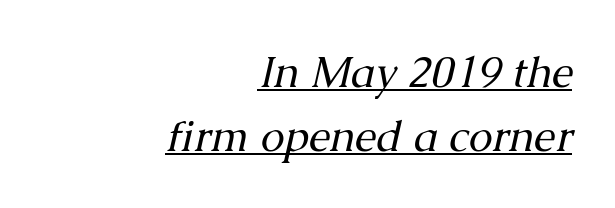
Italic? Definitely — the glyphs are oblique. Caption: lettering with a line underneath. Which margin do the lines hug? The right one — the left edge is uneven. Vertically, the passage feels balanced, rows spaced as you'd expect.
